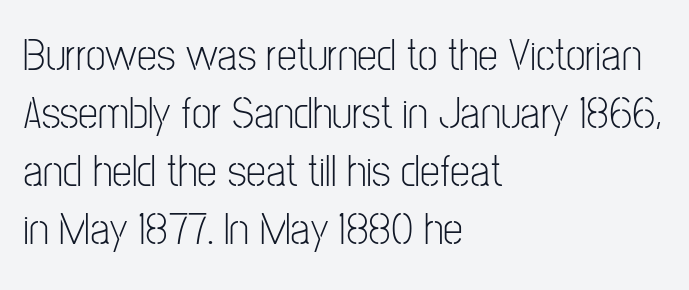
The image shows 45 px light, condensed sans-serif type, upright; set left-aligned, normal line spacing (1.29x), normal letter spacing, not underlined; low stroke contrast and a medium x-height.
